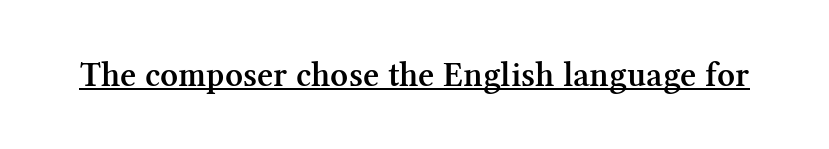
The image shows 35 px semibold serif type, upright; set normal letter spacing, underlined; medium stroke contrast and a medium x-height.
